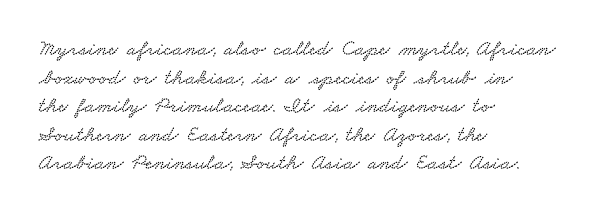
The image shows 22 px text type; set left-aligned, normal line spacing (1.3x), normal letter spacing, not underlined.
